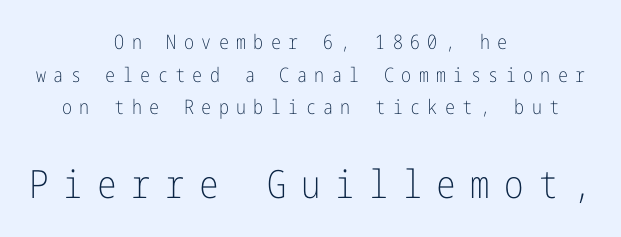
{"serif": "no", "italic": "no", "bold": "no", "weight": "light", "width": "condensed", "stroke_contrast": "low", "x_height": "medium", "underline": "no", "align": "center", "line_spacing": "normal", "line_spacing_ratio": 1.63, "letter_spacing": "wide", "letter_spacing_em": 0.37, "larger_block": "second", "size_ratio": 1.95, "glyph_px": 39}
